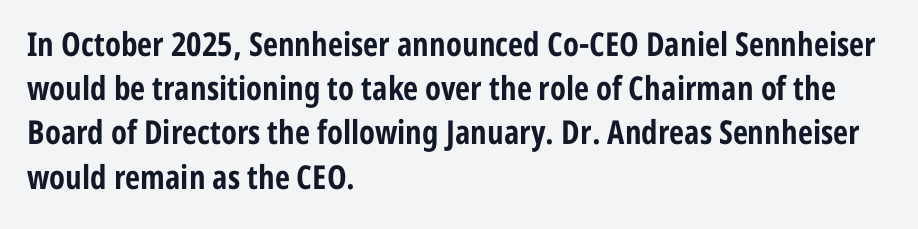
{"serif": "no", "italic": "no", "bold": "yes", "weight": "bold", "width": "condensed", "stroke_contrast": "low", "x_height": "medium", "monospaced": "no", "underline": "no", "align": "left", "line_spacing": "normal", "line_spacing_ratio": 1.34, "letter_spacing": "normal", "letter_spacing_em": 0.0, "glyph_px": 33}
